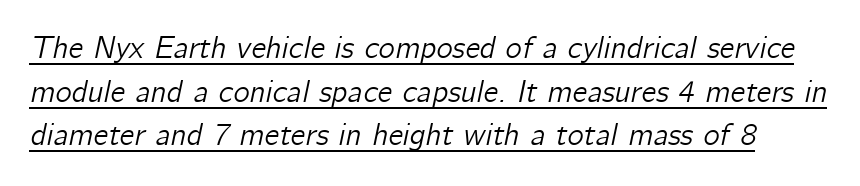
The image shows 31 px text type, italic (leaning right); set normal line spacing (1.41x), normal letter spacing, underlined; low stroke contrast and a medium x-height.
